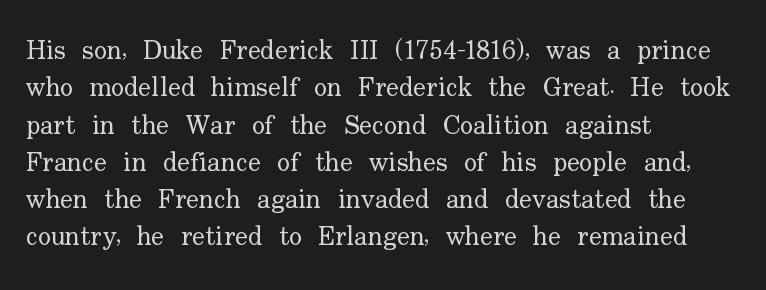
{"italic": "no", "bold": "no", "underline": "no", "align": "left", "line_spacing": "normal", "line_spacing_ratio": 1.38, "letter_spacing": "normal", "letter_spacing_em": 0.0, "glyph_px": 27}
